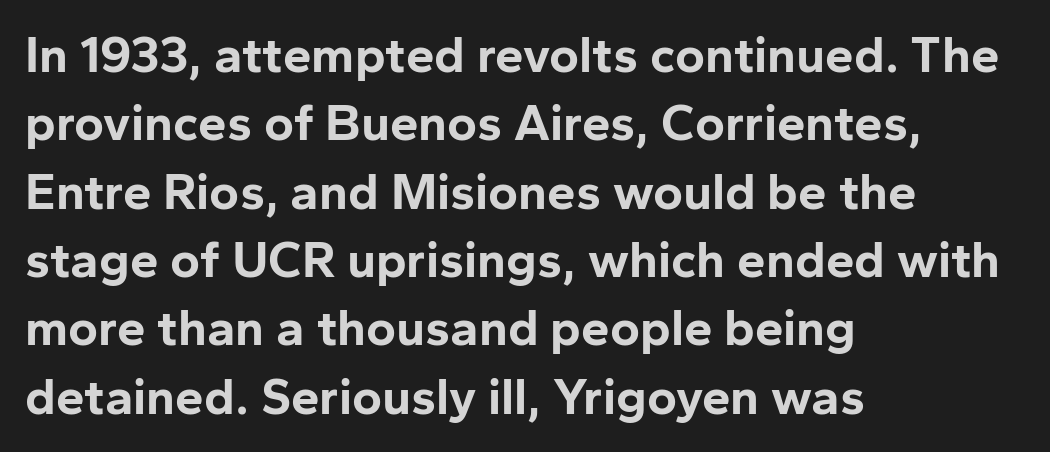
The image shows 51 px bold sans-serif type, upright; set left-aligned, normal line spacing (1.34x), normal letter spacing, not underlined; low stroke contrast and a medium x-height.
